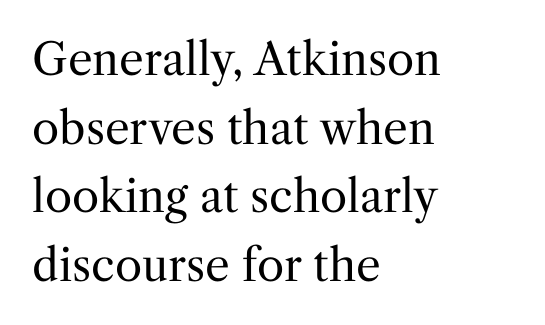
The image shows 44 px regular-weight serif type, upright; set left-aligned, normal line spacing (1.56x), normal letter spacing, not underlined; medium stroke contrast and a medium x-height.
